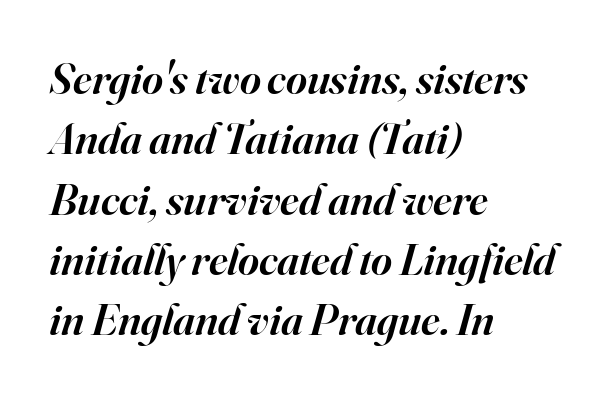
The lines are quadded left. The rendering uses natural spacing where letterforms have individual widths. An italicized treatment has been applied to the whole sample. Moderately thickened strokes mark this as semibold type. The line-height multiplier appears to be the usual default. The rendering keeps characters at their native spacing.
